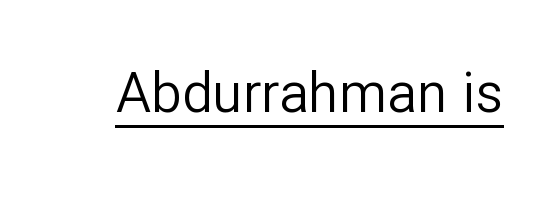
The strokes are not fattened; the text isn't bold. Decoration check: the copy is underlined. This is roman type, the default non-slanted kind. Character widths vary here, with narrow letters taking less room than wide ones. Tracking here is standard; glyphs follow each other at the usual distance. The rendering shows plain stroke endings on the letterforms — a sans-serif design.
